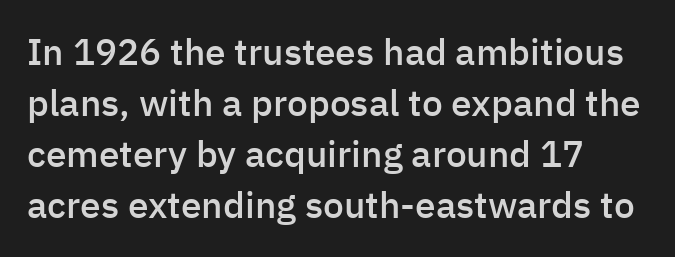
What stands out about the letter spacing? Nothing — it is the standard amount. Weight check: semibold — heavier than regular, not quite bold. The specimen omits any rule beneath the text block's lines. These lines are rendered in a variable-pitch font.
